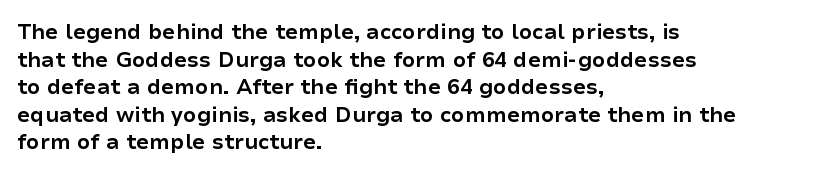
{"italic": "no", "bold": "yes", "underline": "no", "align": "left", "line_spacing": "normal", "line_spacing_ratio": 1.31, "letter_spacing": "normal", "letter_spacing_em": 0.0, "glyph_px": 21}
